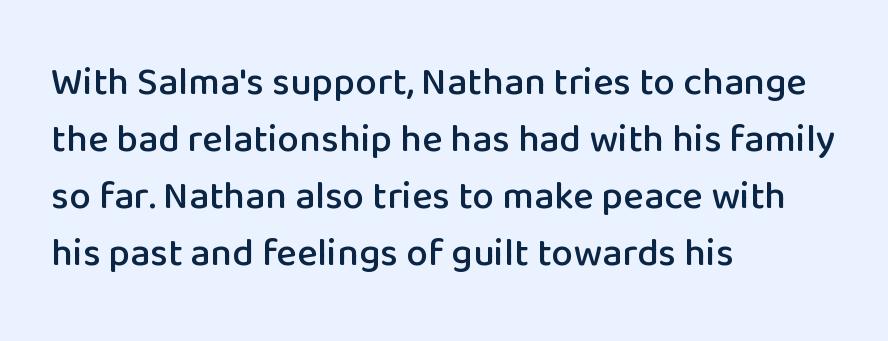
{"serif": "no", "italic": "no", "width": "normal", "stroke_contrast": "low", "x_height": "medium", "monospaced": "no", "underline": "no", "align": "left", "line_spacing": "normal", "line_spacing_ratio": 1.46, "letter_spacing": "normal", "letter_spacing_em": 0.0, "glyph_px": 39}
